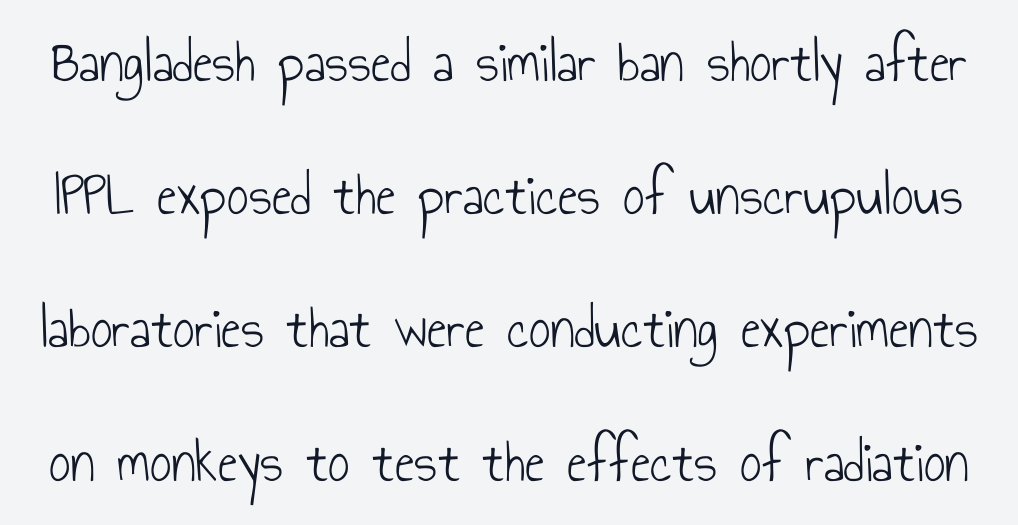
Q: Is the text bold? A: No.
Q: Is the text italic (slanted)? A: No, it is upright.
Q: Is the typeface a serif or a sans-serif typeface? A: Sans-serif.
Q: Is the text underlined? A: No.
Q: Is the spacing between letters normal or unusually wide? A: Normal.
Q: Is the spacing between lines tight, normal or loose? A: Loose.
Q: Width (condensed, normal, or wide)? A: Condensed.
Q: Stroke contrast? A: Low.
Q: x-height? A: Small.
Q: Monospaced? A: No.
